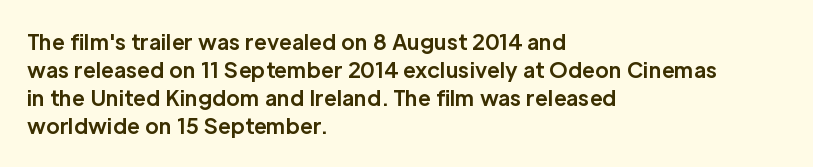
Anything drawn beneath the words? Only blank space. Evenly set lines give the paragraph a standard silhouette. In CSS terms this would be text-align: left. The font's upright variant was chosen for this text. Strokes here are thick enough to call this a true bold.
